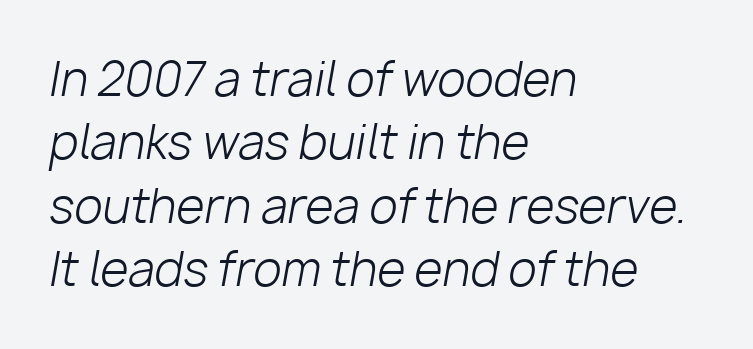
The image shows 46 px light type, italic (leaning right); set left-aligned, normal line spacing (1.38x), normal letter spacing, not underlined; low stroke contrast and a medium x-height.
